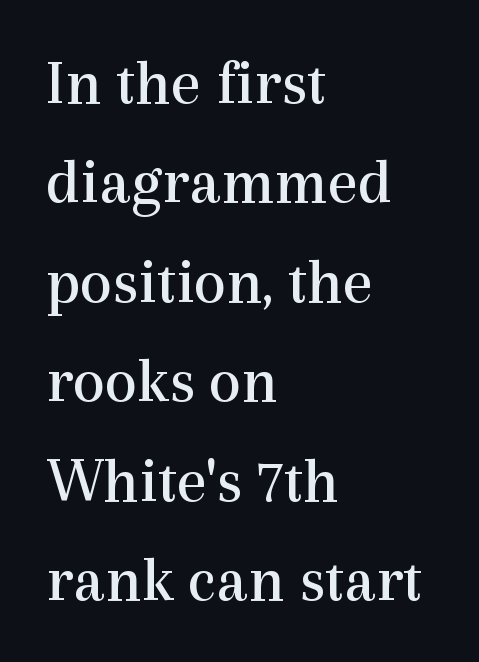
The image shows 65 px regular-weight serif type, upright; set left-aligned, normal line spacing (1.53x), normal letter spacing, not underlined; a medium x-height.
